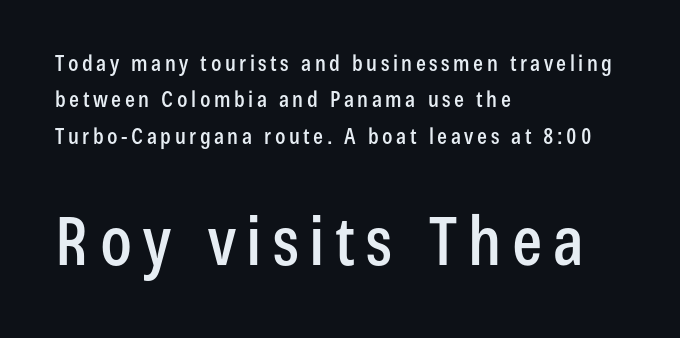
Nobody drew a line under any word here. Compared with a centered layout, this one pins lines to the left instead. How would I describe the line gaps? Plain and ordinary. Reading top to bottom, the characters get bigger at the block break.
